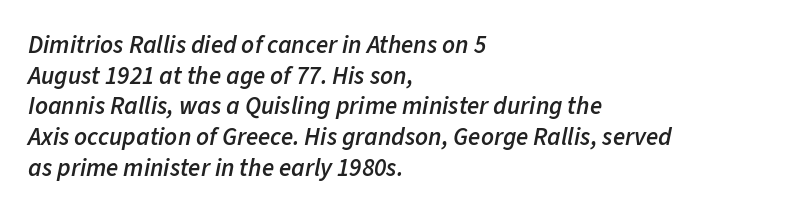
One-word summary of the alignment: left. The space directly below the letters is spotless. The glyphs look as if they've been sheared to an angle. As a designer I'd log this as weight 600, semibold. Nobody touched the tracking dial on this one.
